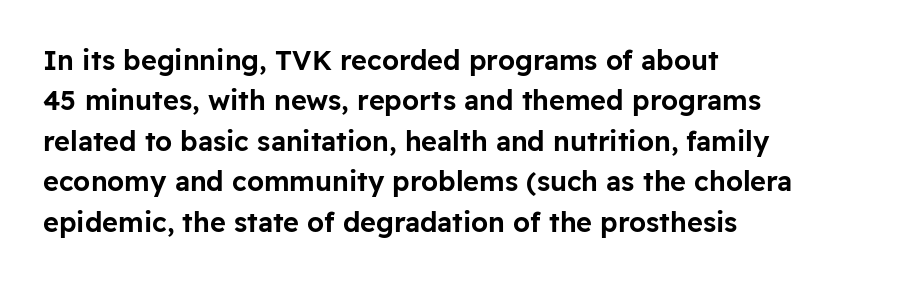
The image shows 27 px text type, upright; set left-aligned, normal line spacing (1.5x), normal letter spacing, not underlined.
